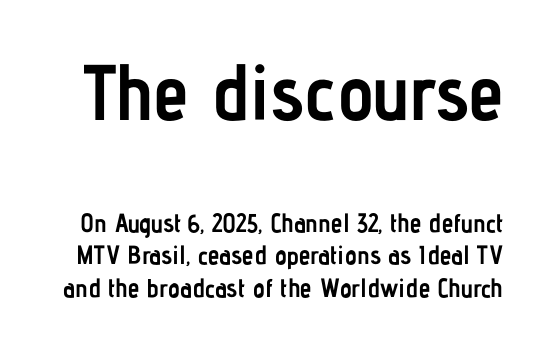
Whoever set this made the first block the dominant, larger element. Proportional: the letters do not fall into vertical columns. The words here are not underlined. No italicization has been applied; the sample stays upright. Characters follow at the spacing the type designer built in. Regular leading.
